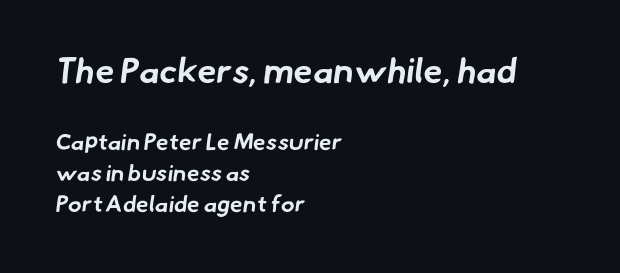
Q: Is the text bold? A: Yes.
Q: Is the typeface a serif or a sans-serif typeface? A: Sans-serif.
Q: Is the text underlined? A: No.
Q: How is the paragraph aligned? A: Left-aligned.
Q: Is the spacing between letters normal or unusually wide? A: Normal.
Q: Is the spacing between lines tight, normal or loose? A: Normal.
Q: Which block of text is set in a larger size, the first (top) or the second (bottom)? A: The first (top) one.
Q: Width (condensed, normal, or wide)? A: Normal.
Q: Stroke contrast? A: Low.
Q: x-height? A: Small.
Q: Monospaced? A: No.
